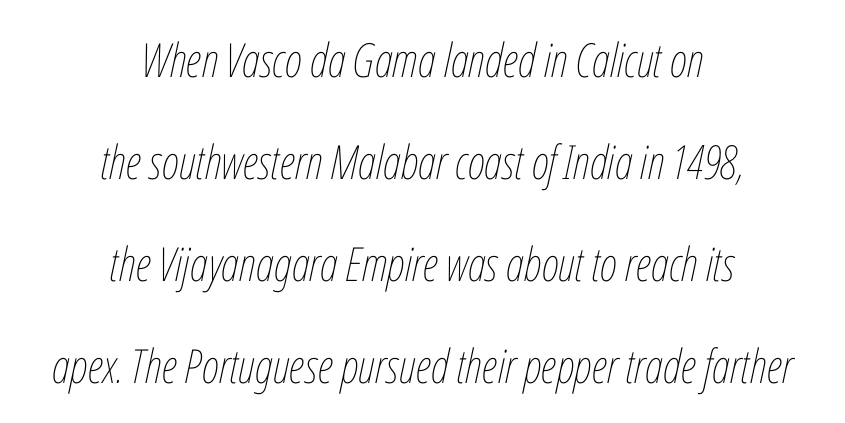
{"italic": "yes", "lean": "right", "slant_degrees": 12, "bold": "no", "weight": "thin", "width": "condensed", "stroke_contrast": "low", "x_height": "medium", "monospaced": "no", "underline": "no", "align": "center", "line_spacing": "loose", "line_spacing_ratio": 2.17, "letter_spacing": "normal", "letter_spacing_em": 0.0, "glyph_px": 47}
